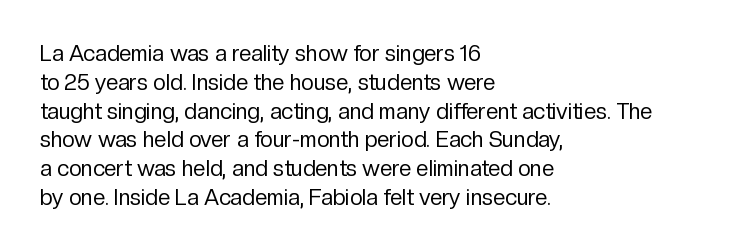
No extra ink here — the face is not bold. The ragged edge is on the right, which tells us the setting is flush left. Decoration check: the copy has no underline. Between one letter and the next there's only the usual sliver of space. No italicization has been applied; the sample stays upright. Successive baselines arrive at the customary interval.
